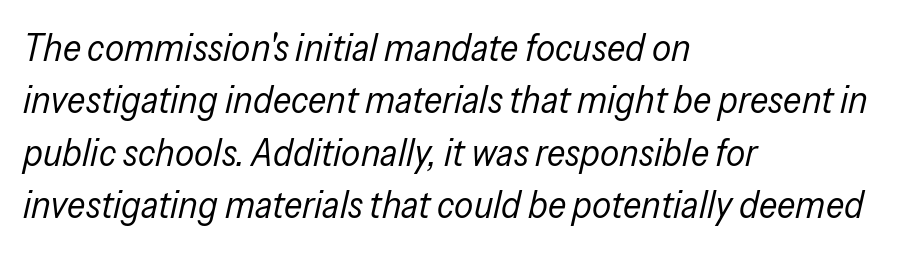
Q: Is the text bold? A: No.
Q: Is the text italic (slanted)? A: Yes, it leans right by about 13 degrees.
Q: Is the text underlined? A: No.
Q: How is the paragraph aligned? A: Left-aligned.
Q: Is the spacing between letters normal or unusually wide? A: Normal.
Q: Is the spacing between lines tight, normal or loose? A: Normal.
Q: Width (condensed, normal, or wide)? A: Condensed.
Q: Stroke contrast? A: Low.
Q: x-height? A: Medium.
Q: Monospaced? A: No.
